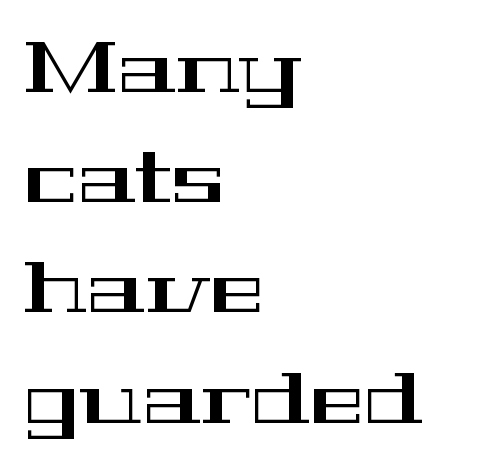
{"serif": "yes", "italic": "no", "width": "wide", "stroke_contrast": "high", "x_height": "medium", "monospaced": "no", "underline": "no", "align": "left", "line_spacing": "normal", "line_spacing_ratio": 1.51, "letter_spacing": "normal", "letter_spacing_em": 0.0, "glyph_px": 73}
